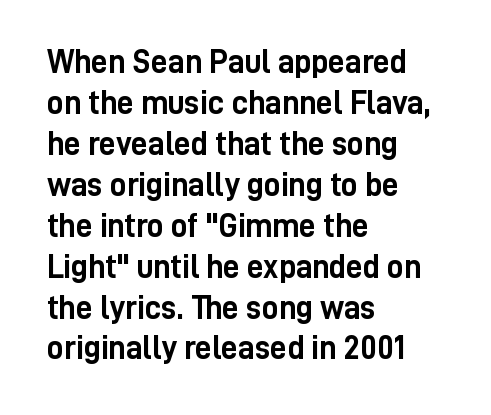
{"serif": "no", "italic": "no", "bold": "yes", "weight": "semibold", "width": "condensed", "stroke_contrast": "low", "x_height": "medium", "monospaced": "no", "underline": "no", "align": "left", "line_spacing_ratio": 1.24, "letter_spacing": "normal", "letter_spacing_em": 0.0, "glyph_px": 33}
